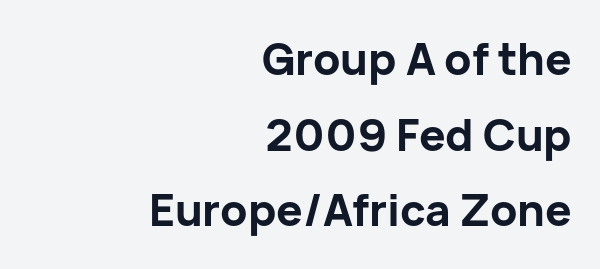
Nothing sits at the stroke ends, so this counts as sans-serif. Typographic density is high because the face is bold. Beneath every word, the page is bare. Here the designer chose a conventional face with non-uniform glyph widths. Do the letters lean? They stand straight. Typeset ragged left — the right edge is the straight one.
